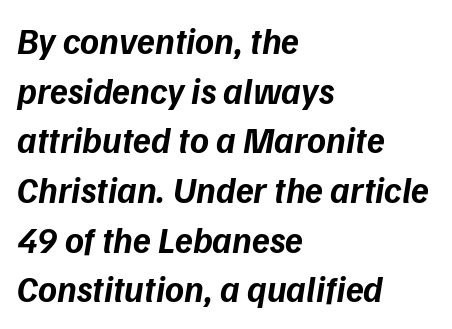
The image shows 36 px bold type, italic (leaning right); set left-aligned, normal line spacing (1.38x), normal letter spacing, not underlined; low stroke contrast and a medium x-height.
